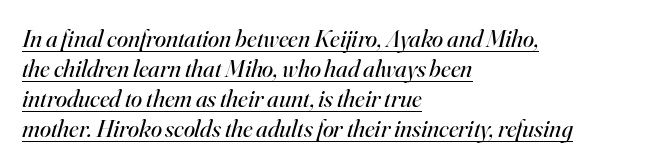
The image shows 25 px text type, italic (leaning right); set left-aligned, line spacing 1.2x, normal letter spacing, underlined.
